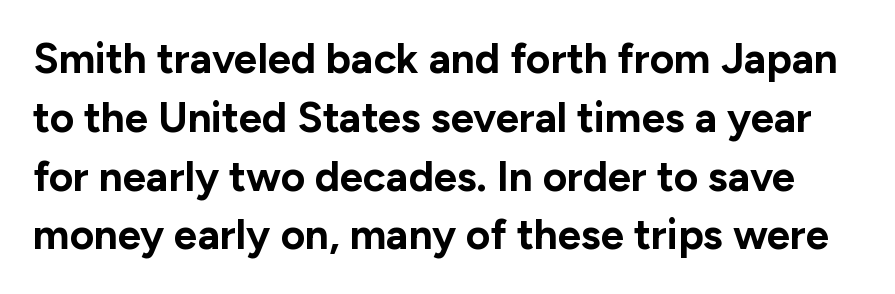
Every letter is thick-stroked: bold, no question. This rendering features lettering with no underline. The space between consecutive lines is moderate. Does the type have serifs? No, each stem ends abruptly.
